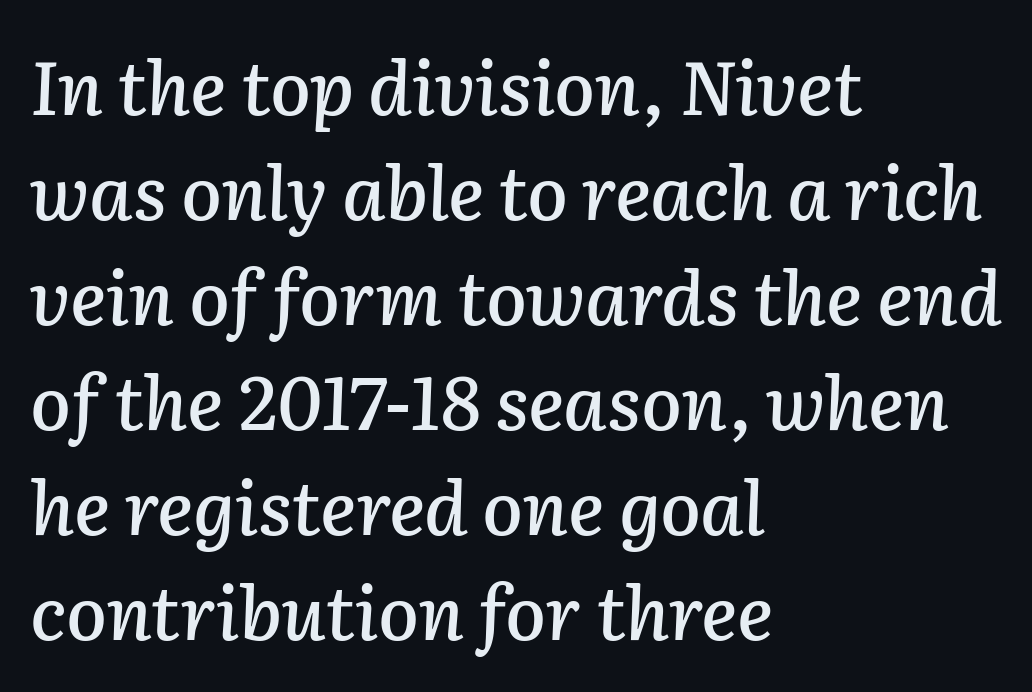
Q: Is the text italic (slanted)? A: Yes, it leans right by about 2 degrees.
Q: Is the text underlined? A: No.
Q: How is the paragraph aligned? A: Left-aligned.
Q: Is the spacing between letters normal or unusually wide? A: Normal.
Q: Is the spacing between lines tight, normal or loose? A: Normal.
Q: Width (condensed, normal, or wide)? A: Normal.
Q: Stroke contrast? A: Low.
Q: x-height? A: Medium.
Q: Monospaced? A: No.
